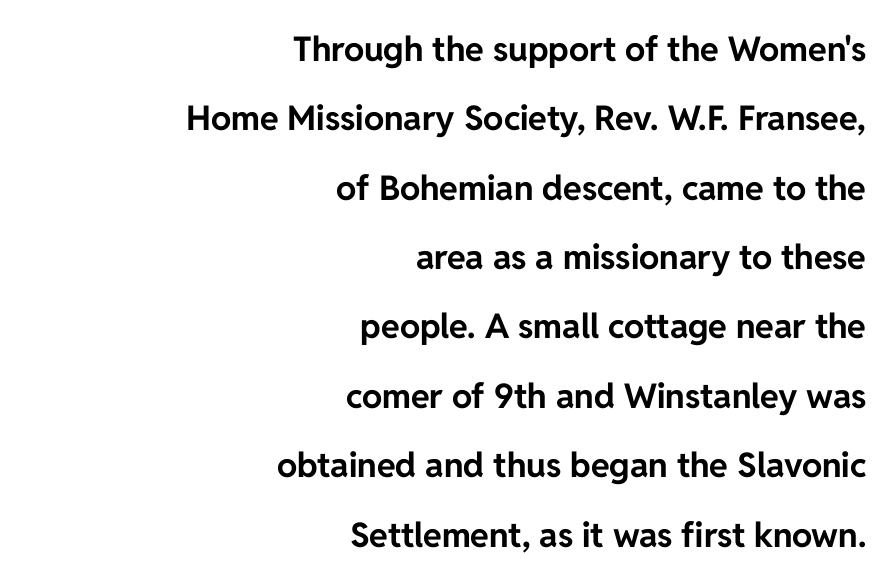
The image shows 34 px bold sans-serif type, upright; set right-aligned, loose line spacing (2.04x), normal letter spacing, not underlined; low stroke contrast and a medium x-height.
